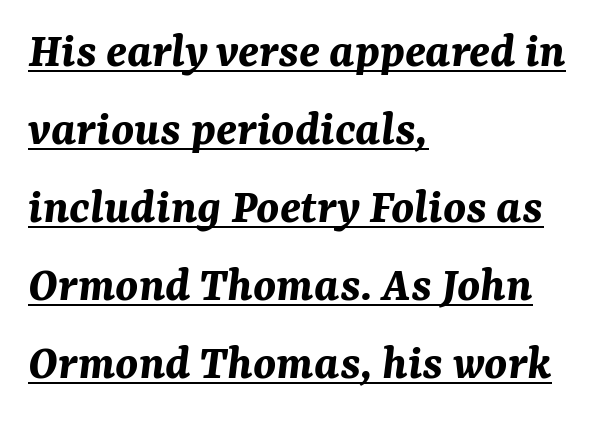
Q: Is the text bold? A: Yes.
Q: Is the text italic (slanted)? A: Yes, it leans right by about 7 degrees.
Q: Is the text underlined? A: Yes.
Q: How is the paragraph aligned? A: Left-aligned.
Q: Is the spacing between letters normal or unusually wide? A: Normal.
Q: Is the spacing between lines tight, normal or loose? A: Normal.
Q: Width (condensed, normal, or wide)? A: Normal.
Q: Stroke contrast? A: Medium.
Q: x-height? A: Medium.
Q: Monospaced? A: No.
